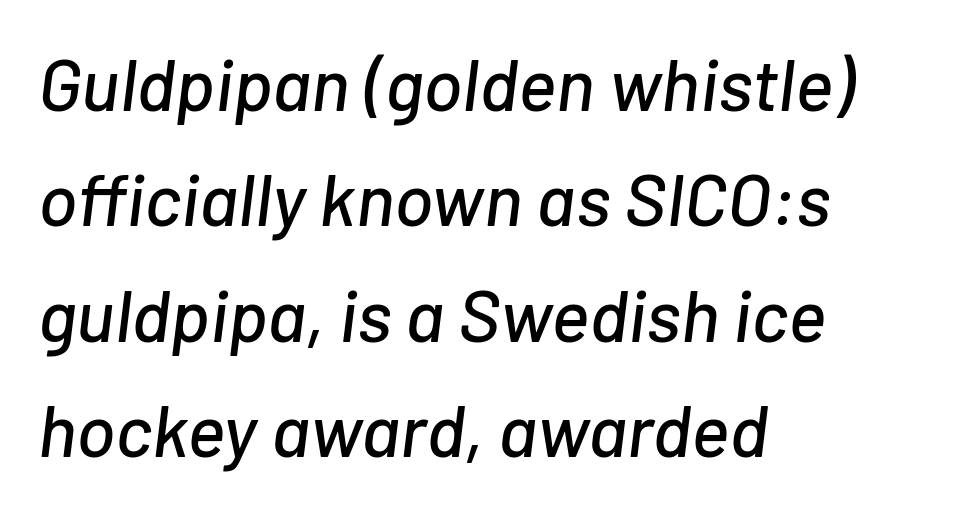
The image shows 73 px text type, italic (leaning right); set left-aligned, normal line spacing (1.58x), normal letter spacing, not underlined; low stroke contrast and a medium x-height.
